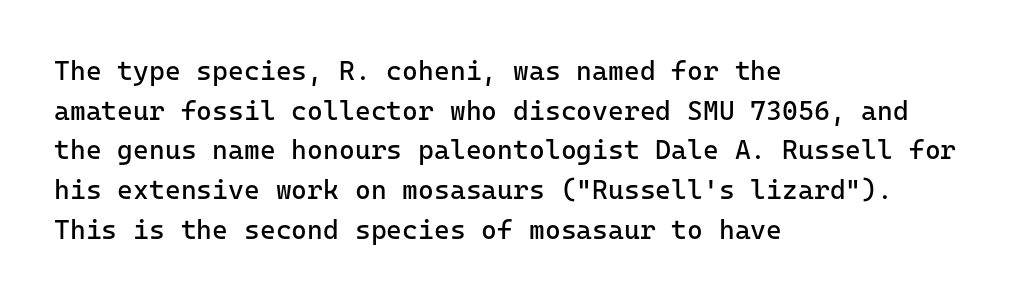
{"italic": "no", "bold": "no", "underline": "no", "align": "left", "line_spacing": "normal", "line_spacing_ratio": 1.47, "letter_spacing": "normal", "letter_spacing_em": 0.0, "glyph_px": 27}
